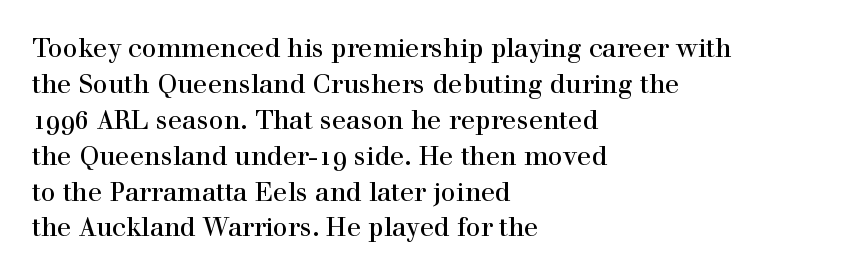
This is roman type, the default non-slanted kind. Standard letterfit; no display-style spreading of the glyphs. Evenly set lines give the paragraph a standard silhouette. The specimen omits any rule beneath the text block's lines. The paragraph shown leans on its left margin.
